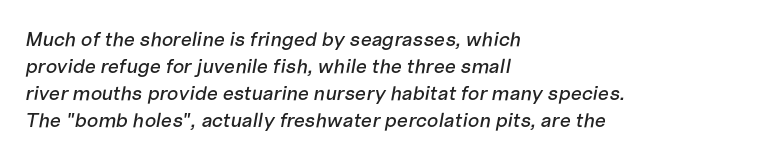
Q: Is the text italic (slanted)? A: Yes, it leans right by about 10 degrees.
Q: Is the text underlined? A: No.
Q: How is the paragraph aligned? A: Left-aligned.
Q: Is the spacing between letters normal or unusually wide? A: Normal.
Q: Is the spacing between lines tight, normal or loose? A: Normal.
